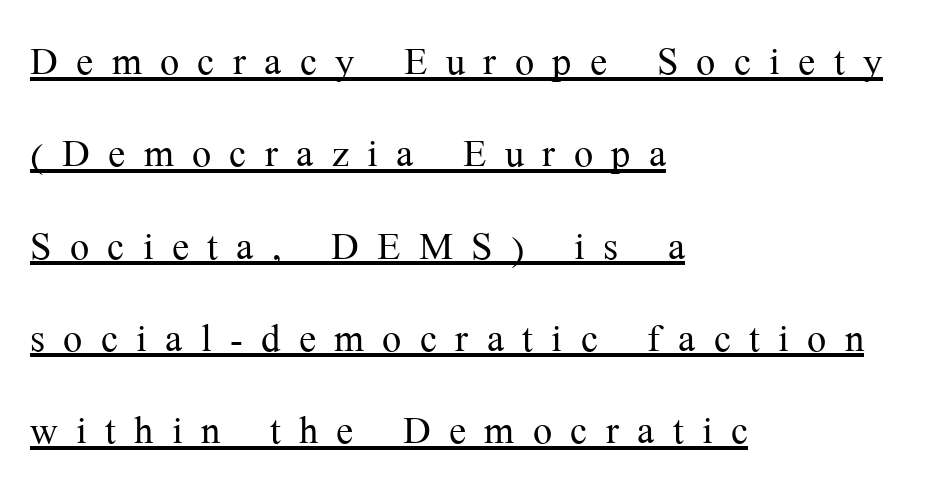
The image shows 51 px light serif type, upright; set left-aligned, line spacing 1.81x, unusually wide letter spacing (+0.36 em), underlined; medium stroke contrast and a medium x-height.
